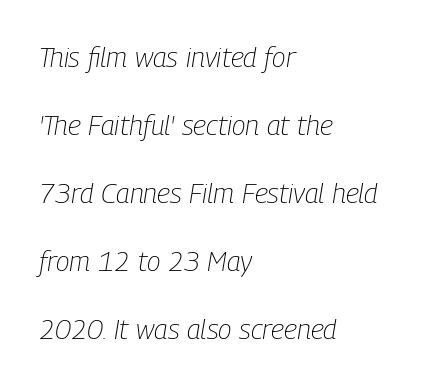
{"italic": "yes", "lean": "right", "slant_degrees": 9, "bold": "no", "weight": "light", "width": "condensed", "stroke_contrast": "low", "x_height": "medium", "monospaced": "no", "underline": "no", "align": "left", "line_spacing": "loose", "line_spacing_ratio": 2.43, "letter_spacing": "normal", "letter_spacing_em": 0.0, "glyph_px": 28}
